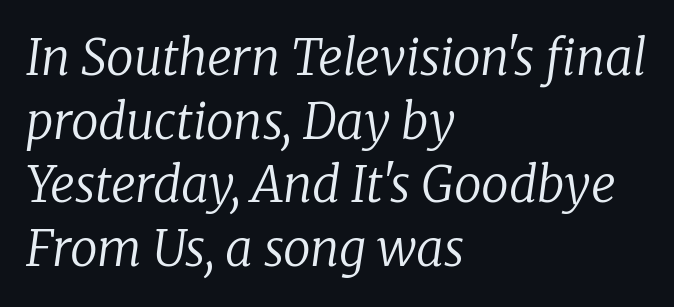
Is this a heavy cut? Hardly; it is regular or lighter. If you measured baseline to baseline, you'd find a middling distance. The face used here has a pronounced slope to its letters. This rendering employs a face with finishing strokes, i.e., a serif. A clean baseline with only descenders dipping below it.
